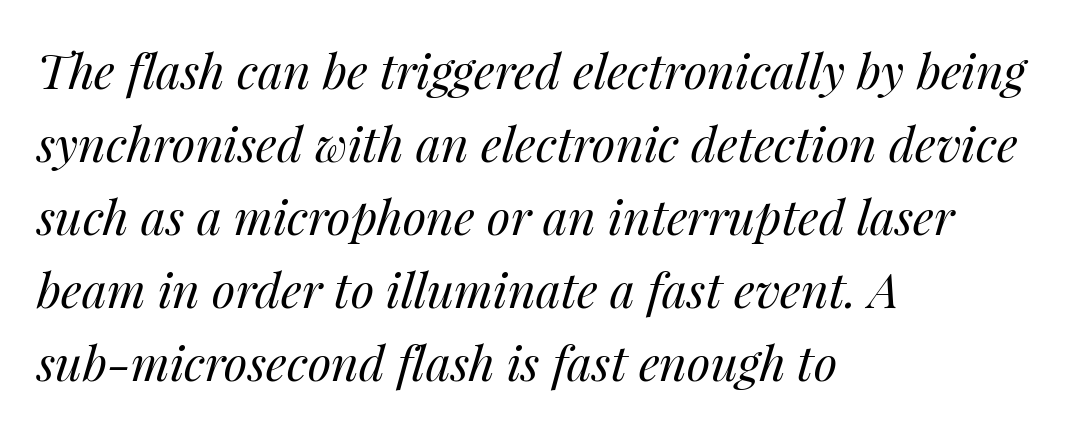
The image shows 48 px regular-weight type, italic (leaning right); set left-aligned, normal line spacing (1.52x), normal letter spacing, not underlined; medium stroke contrast and a medium x-height.
